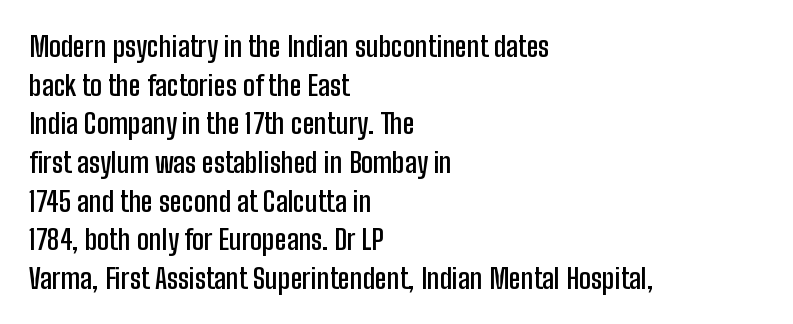
{"serif": "no", "italic": "no", "bold": "semi", "weight": "semibold", "width": "condensed", "stroke_contrast": "low", "x_height": "medium", "monospaced": "no", "underline": "no", "align": "left", "line_spacing": "normal", "line_spacing_ratio": 1.38, "letter_spacing": "normal", "letter_spacing_em": 0.0, "glyph_px": 28}
